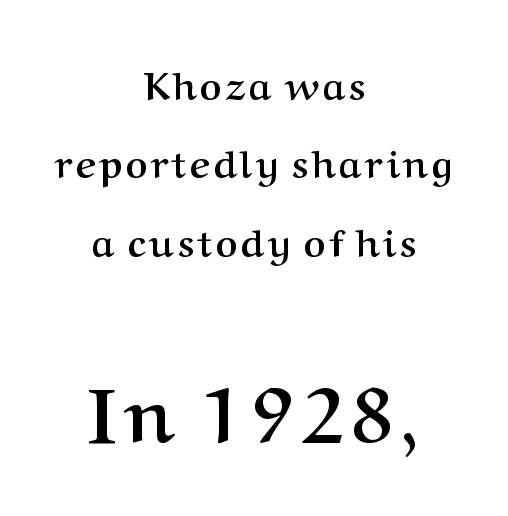
Typographically, this falls in the serif category. Does the leading feel generous? Absolutely, it's lavish. The paragraph has two soft edges and a firm central axis. Note the varied advance widths — an 'i' is clearly narrower than an 'm'. Every character sits straight up, as roman type does. Typesetter's note — lower block bumped up in size, upper block left smaller.
